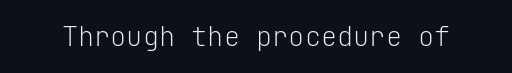
Q: Is the text bold? A: No.
Q: Is the text italic (slanted)? A: No, it is upright.
Q: Is the text underlined? A: No.
Q: Is the spacing between letters normal or unusually wide? A: Normal.
